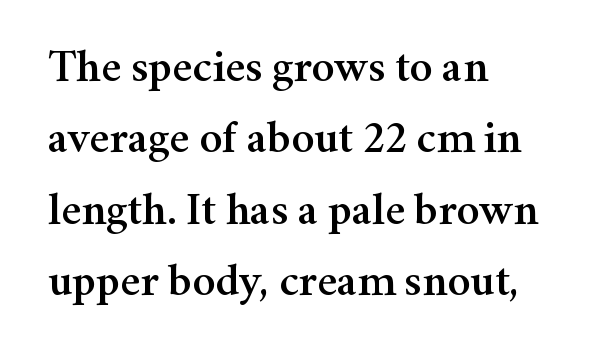
Q: Is the text italic (slanted)? A: No, it is upright.
Q: Is the typeface a serif or a sans-serif typeface? A: Serif.
Q: Is the text underlined? A: No.
Q: How is the paragraph aligned? A: Left-aligned.
Q: Is the spacing between letters normal or unusually wide? A: Normal.
Q: Is the spacing between lines tight, normal or loose? A: Normal.
Q: Width (condensed, normal, or wide)? A: Normal.
Q: Stroke contrast? A: Medium.
Q: x-height? A: Medium.
Q: Monospaced? A: No.
